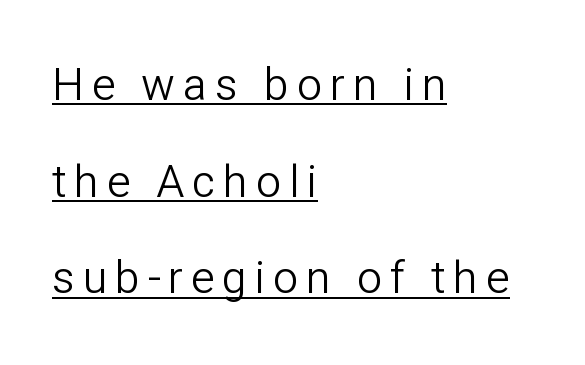
{"serif": "no", "italic": "no", "bold": "no", "weight": "light", "width": "normal", "stroke_contrast": "low", "x_height": "medium", "monospaced": "no", "underline": "yes", "align": "left", "line_spacing": "loose", "line_spacing_ratio": 2.15, "glyph_px": 45}
